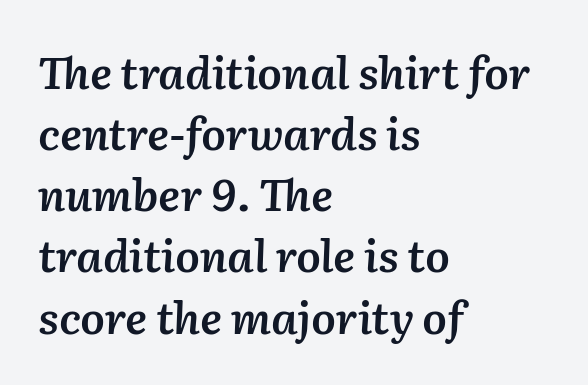
Q: Is the text bold? A: Semi-bold.
Q: Is the text italic (slanted)? A: Yes, it leans right by about 2 degrees.
Q: Is the text underlined? A: No.
Q: How is the paragraph aligned? A: Left-aligned.
Q: Is the spacing between letters normal or unusually wide? A: Normal.
Q: Is the spacing between lines tight, normal or loose? A: Normal.
Q: Width (condensed, normal, or wide)? A: Normal.
Q: Stroke contrast? A: Medium.
Q: x-height? A: Medium.
Q: Monospaced? A: No.
